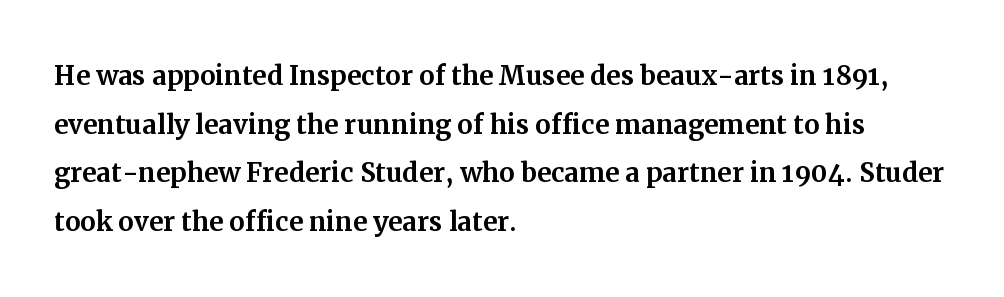
Q: Is the text italic (slanted)? A: No, it is upright.
Q: Is the typeface a serif or a sans-serif typeface? A: Serif.
Q: Is the text underlined? A: No.
Q: How is the paragraph aligned? A: Left-aligned.
Q: Is the spacing between letters normal or unusually wide? A: Normal.
Q: Is the spacing between lines tight, normal or loose? A: Normal.
Q: Width (condensed, normal, or wide)? A: Normal.
Q: Stroke contrast? A: Medium.
Q: x-height? A: Medium.
Q: Monospaced? A: No.
